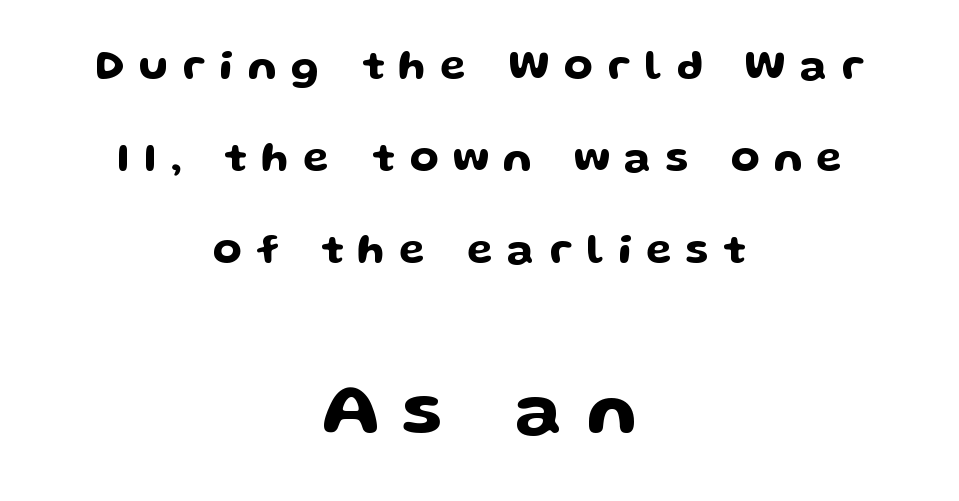
The image shows 73 px wide sans-serif type, upright; set centered, loose line spacing (2.19x), unusually wide letter spacing (+0.34 em), not underlined; the second (bottom) block is 1.74x larger; low stroke contrast and a medium x-height.
